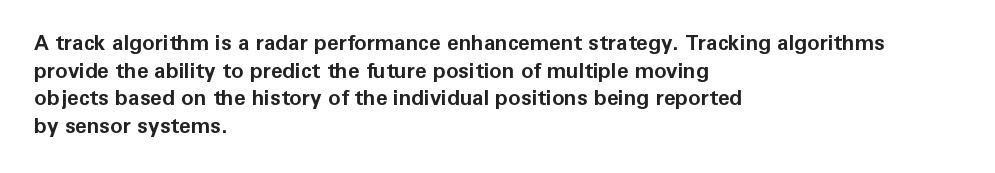
Q: Is the text bold? A: Yes.
Q: Is the text italic (slanted)? A: No, it is upright.
Q: Is the text underlined? A: No.
Q: How is the paragraph aligned? A: Left-aligned.
Q: Is the spacing between letters normal or unusually wide? A: Normal.
Q: Is the spacing between lines tight, normal or loose? A: Normal.
